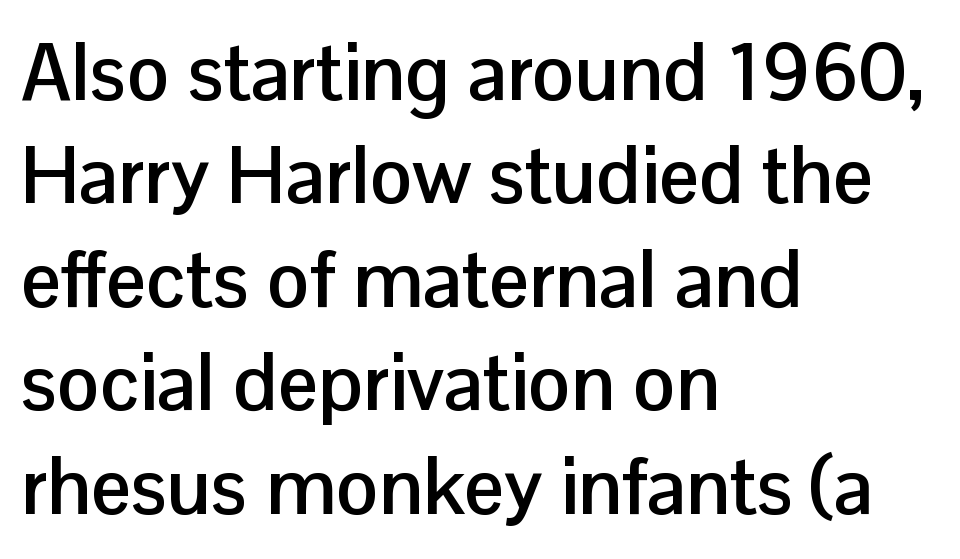
The image shows 79 px semibold sans-serif type, upright; set left-aligned, normal line spacing (1.31x), normal letter spacing, not underlined; low stroke contrast and a medium x-height.
